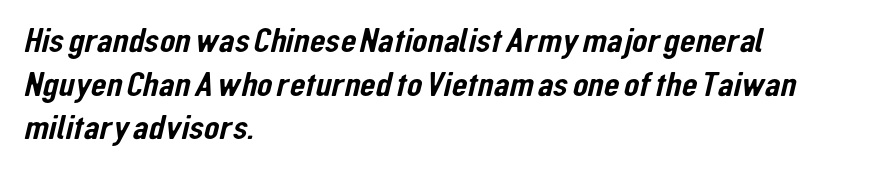
Q: Is the typeface a serif or a sans-serif typeface? A: Sans-serif.
Q: Is the text underlined? A: No.
Q: How is the paragraph aligned? A: Left-aligned.
Q: Is the spacing between letters normal or unusually wide? A: Normal.
Q: Width (condensed, normal, or wide)? A: Condensed.
Q: Stroke contrast? A: Low.
Q: x-height? A: Medium.
Q: Monospaced? A: No.
